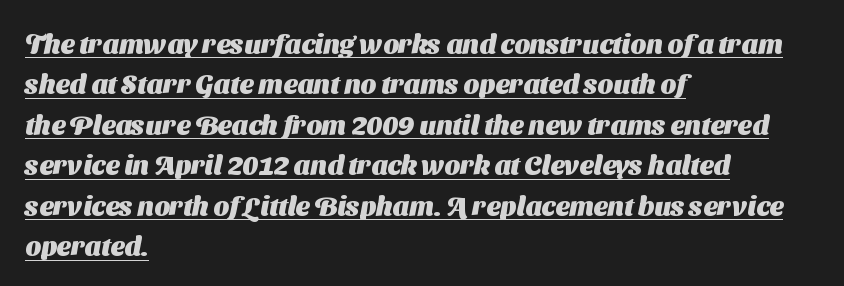
Q: Is the text bold? A: Yes.
Q: Is the text underlined? A: Yes.
Q: How is the paragraph aligned? A: Left-aligned.
Q: Is the spacing between letters normal or unusually wide? A: Normal.
Q: Is the spacing between lines tight, normal or loose? A: Normal.
